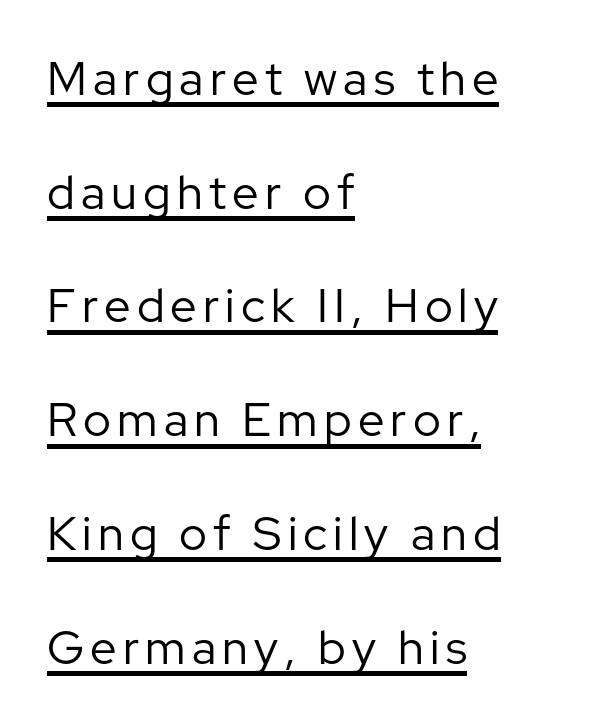
Q: Is the text bold? A: No.
Q: Is the text italic (slanted)? A: No, it is upright.
Q: Is the typeface a serif or a sans-serif typeface? A: Sans-serif.
Q: Is the text underlined? A: Yes.
Q: How is the paragraph aligned? A: Left-aligned.
Q: Is the spacing between lines tight, normal or loose? A: Loose.
Q: Width (condensed, normal, or wide)? A: Normal.
Q: Stroke contrast? A: Low.
Q: x-height? A: Medium.
Q: Monospaced? A: No.
